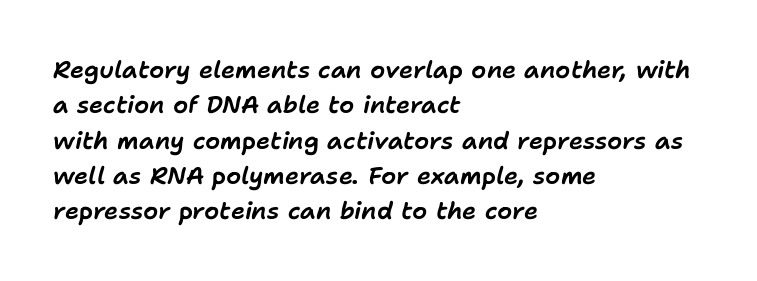
The image shows 24 px text type, italic (leaning right); set left-aligned, normal line spacing (1.47x), normal letter spacing, not underlined.
